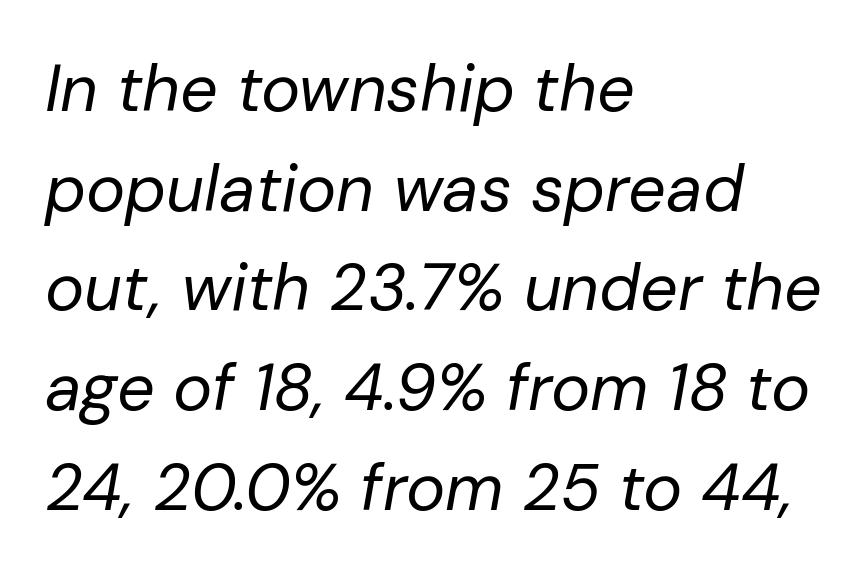
Q: Is the text bold? A: No.
Q: Is the text italic (slanted)? A: Yes, it leans right by about 10 degrees.
Q: Is the text underlined? A: No.
Q: How is the paragraph aligned? A: Left-aligned.
Q: Is the spacing between letters normal or unusually wide? A: Normal.
Q: Is the spacing between lines tight, normal or loose? A: Normal.
Q: Width (condensed, normal, or wide)? A: Normal.
Q: Stroke contrast? A: Low.
Q: x-height? A: Medium.
Q: Monospaced? A: No.
